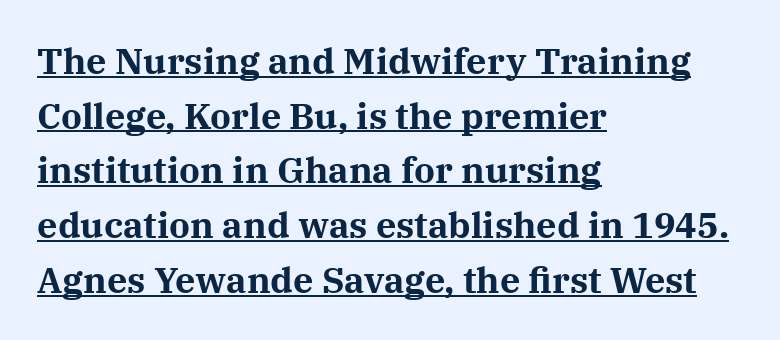
The image shows 36 px bold serif type, upright; set left-aligned, normal line spacing (1.52x), normal letter spacing, underlined; medium stroke contrast and a medium x-height.
